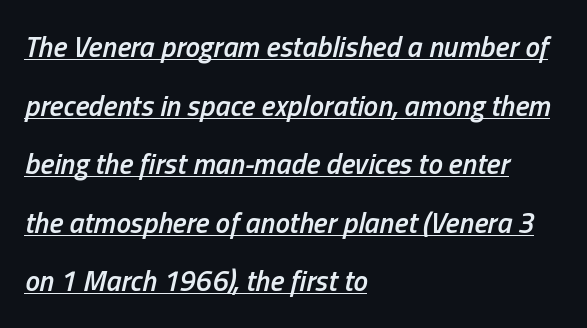
Nobody touched the tracking dial on this one. Each letter keeps its own natural width here, so spacing adapts to shape. Is there much room between lines? Yes — plenty of vertical air separates them. Short and long lines alike share a common starting point at left. The passage shown is semibold, sitting just below true bold.
